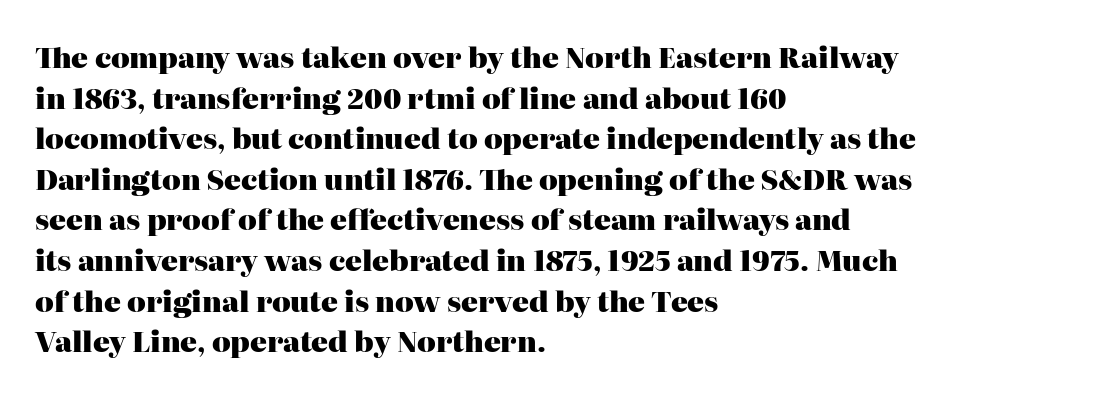
{"serif": "yes", "italic": "no", "bold": "yes", "weight": "heavy", "width": "normal", "stroke_contrast": "high", "x_height": "medium", "monospaced": "no", "underline": "no", "align": "left", "line_spacing": "normal", "line_spacing_ratio": 1.45, "letter_spacing": "normal", "letter_spacing_em": 0.0, "glyph_px": 28}
